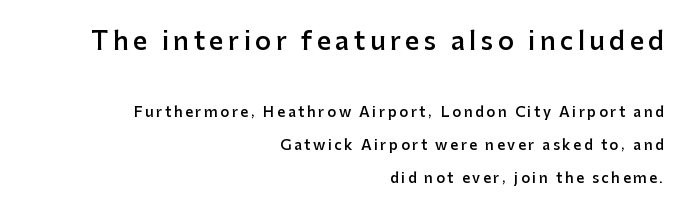
{"italic": "no", "bold": "semi", "underline": "no", "align": "right", "line_spacing": "loose", "line_spacing_ratio": 2.35, "larger_block": "first", "size_ratio": 1.79, "glyph_px": 25}
